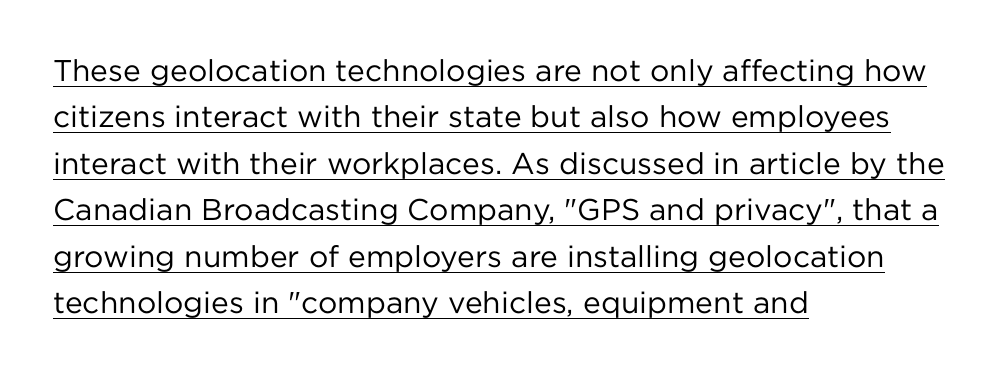
Q: Is the text bold? A: No.
Q: Is the text italic (slanted)? A: No, it is upright.
Q: Is the typeface a serif or a sans-serif typeface? A: Sans-serif.
Q: Is the text underlined? A: Yes.
Q: How is the paragraph aligned? A: Left-aligned.
Q: Is the spacing between letters normal or unusually wide? A: Normal.
Q: Is the spacing between lines tight, normal or loose? A: Normal.
Q: Width (condensed, normal, or wide)? A: Normal.
Q: Stroke contrast? A: Low.
Q: x-height? A: Medium.
Q: Monospaced? A: No.
